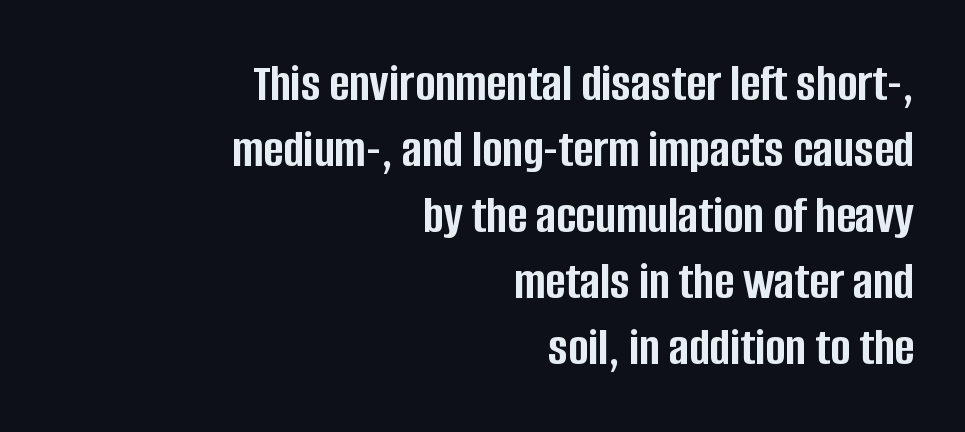
Visually the block forms a straight wall on the right and a jagged coastline on the left. Ascenders rise straight up at ninety degrees. The passage shown is typeset with a sans-serif family. The passage shown is not underscored anywhere. Every letter is thick-stroked: bold, no question. The rendering uses natural spacing where letterforms have individual widths.
